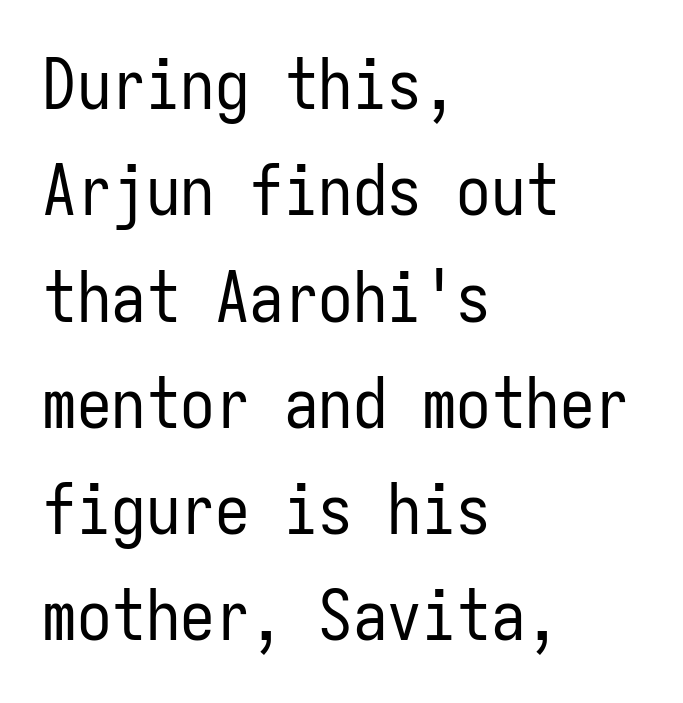
The specimen reads as upright at a glance. These lines keep a tight, regular rhythm from letter to letter. Check where the strokes stop: nothing finishes them off — pure sans. Think of a typewriter: that constant character pitch is what you see here.
